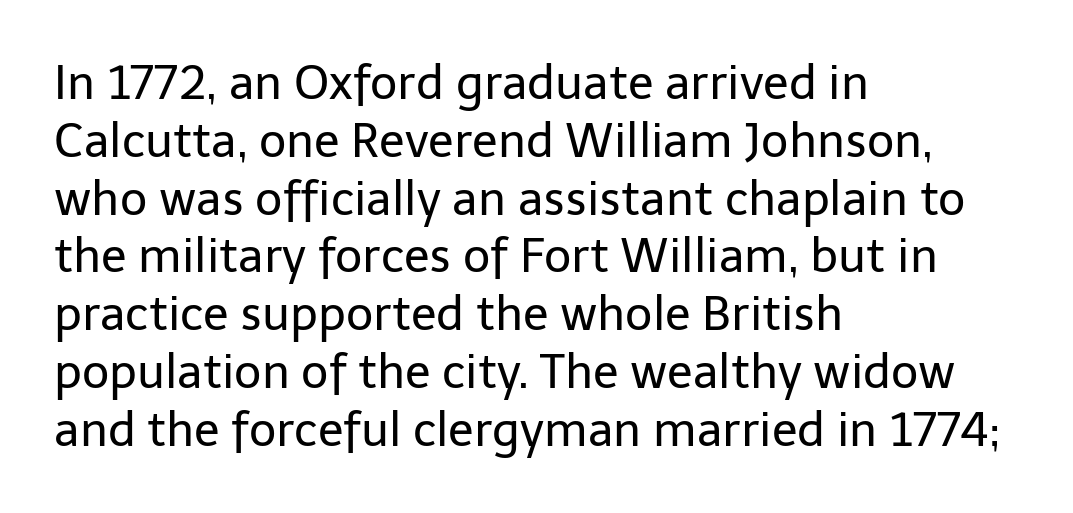
{"serif": "no", "italic": "no", "bold": "no", "weight": "regular", "width": "normal", "stroke_contrast": "low", "x_height": "medium", "monospaced": "no", "underline": "no", "align": "left", "line_spacing_ratio": 1.23, "letter_spacing": "normal", "letter_spacing_em": 0.0, "glyph_px": 47}
